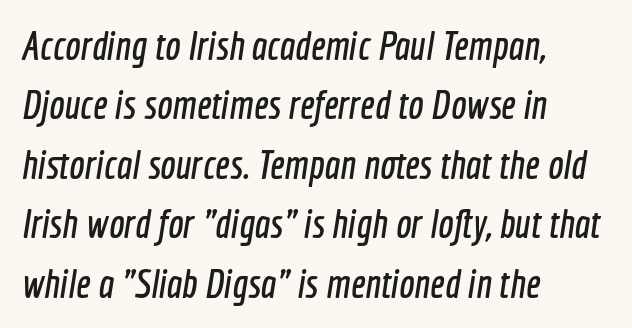
The image shows 41 px condensed sans-serif type; set left-aligned, normal line spacing (1.45x), normal letter spacing, not underlined; a medium x-height.
